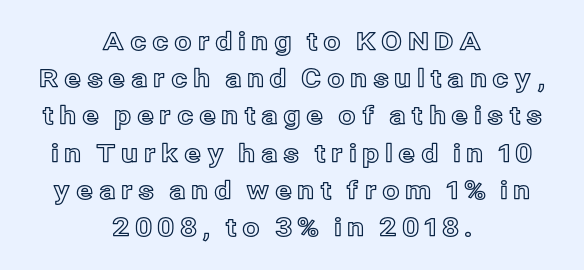
{"italic": "no", "underline": "no", "align": "center", "line_spacing": "normal", "line_spacing_ratio": 1.49, "letter_spacing": "wide", "letter_spacing_em": 0.21, "glyph_px": 25}
